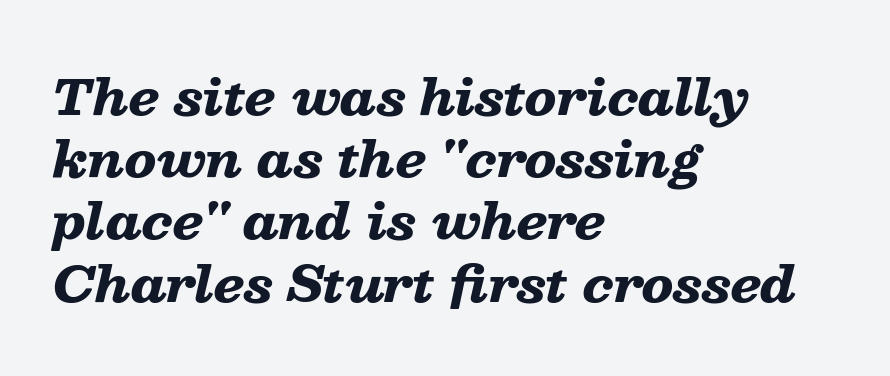
{"italic": "yes", "lean": "right", "slant_degrees": 13, "bold": "yes", "weight": "heavy", "width": "wide", "stroke_contrast": "low", "x_height": "medium", "monospaced": "no", "underline": "no", "align": "left", "line_spacing": "normal", "line_spacing_ratio": 1.27, "letter_spacing": "normal", "letter_spacing_em": 0.0, "glyph_px": 49}
